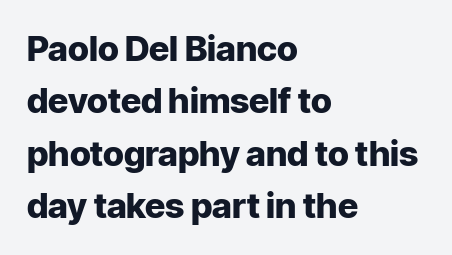
{"serif": "no", "italic": "no", "bold": "yes", "weight": "heavy", "width": "normal", "stroke_contrast": "low", "x_height": "medium", "monospaced": "no", "underline": "no", "align": "left", "line_spacing": "normal", "line_spacing_ratio": 1.5, "letter_spacing": "normal", "letter_spacing_em": 0.0, "glyph_px": 35}
